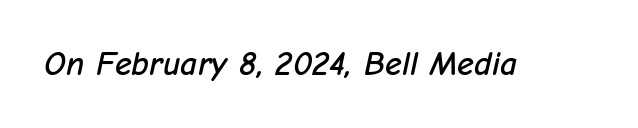
{"italic": "yes", "lean": "right", "slant_degrees": 12, "width": "normal", "stroke_contrast": "low", "x_height": "medium", "monospaced": "no", "underline": "no", "letter_spacing": "normal", "letter_spacing_em": 0.0, "glyph_px": 34}
